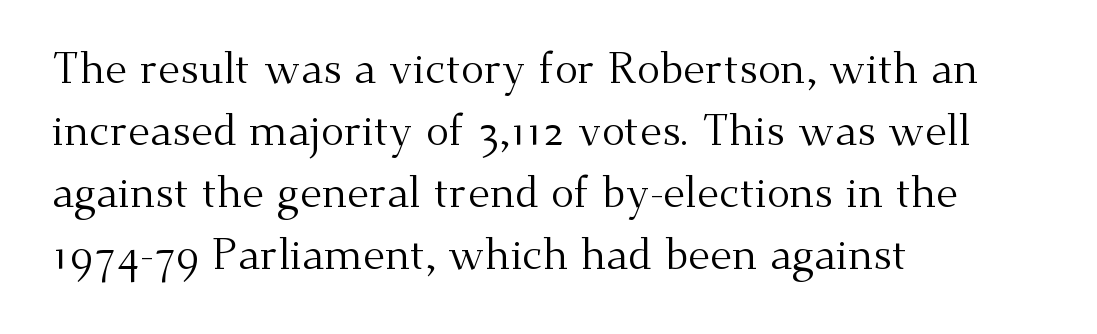
Q: Is the text bold? A: No.
Q: Is the text italic (slanted)? A: No, it is upright.
Q: Is the typeface a serif or a sans-serif typeface? A: Serif.
Q: Is the text underlined? A: No.
Q: How is the paragraph aligned? A: Left-aligned.
Q: Is the spacing between letters normal or unusually wide? A: Normal.
Q: Is the spacing between lines tight, normal or loose? A: Normal.
Q: Width (condensed, normal, or wide)? A: Normal.
Q: Stroke contrast? A: Medium.
Q: x-height? A: Small.
Q: Monospaced? A: No.
